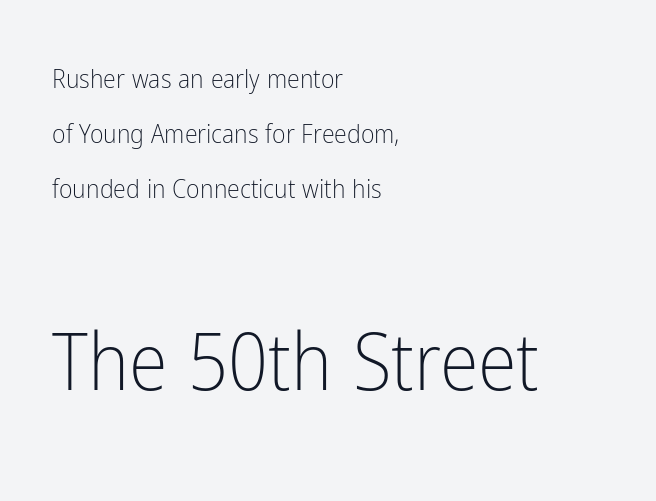
The image shows 79 px light, condensed sans-serif type, upright; set left-aligned, loose line spacing (2.12x), normal letter spacing, not underlined; the second (bottom) block is 3.04x larger; low stroke contrast and a medium x-height.
